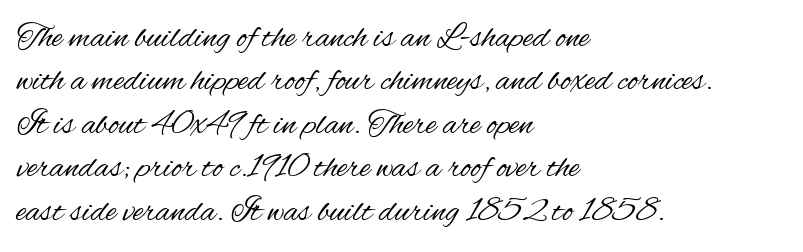
Q: Is the text bold? A: No.
Q: Is the text italic (slanted)? A: Yes.
Q: Is the typeface a serif or a sans-serif typeface? A: Sans-serif.
Q: Is the text underlined? A: No.
Q: How is the paragraph aligned? A: Left-aligned.
Q: Is the spacing between letters normal or unusually wide? A: Normal.
Q: Width (condensed, normal, or wide)? A: Condensed.
Q: Stroke contrast? A: Medium.
Q: x-height? A: Small.
Q: Monospaced? A: No.
